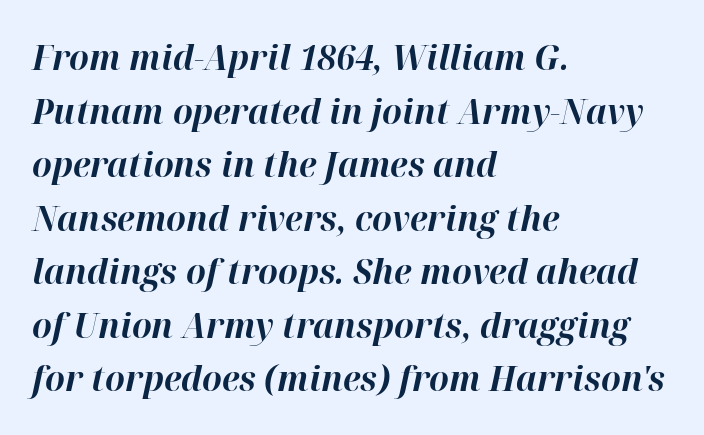
The image shows 35 px bold type, italic (leaning right); set left-aligned, normal line spacing (1.53x), normal letter spacing, not underlined; high stroke contrast and a medium x-height.
